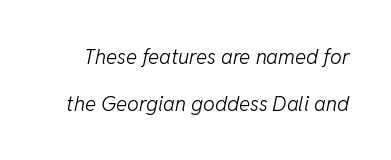
{"italic": "yes", "lean": "right", "slant_degrees": 11, "bold": "no", "underline": "no", "line_spacing": "loose", "line_spacing_ratio": 2.22, "letter_spacing": "normal", "letter_spacing_em": 0.0, "glyph_px": 21}
